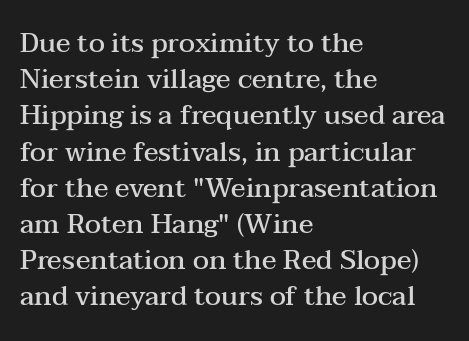
The image shows 27 px text type, upright; set left-aligned, normal line spacing (1.34x), normal letter spacing, not underlined.
